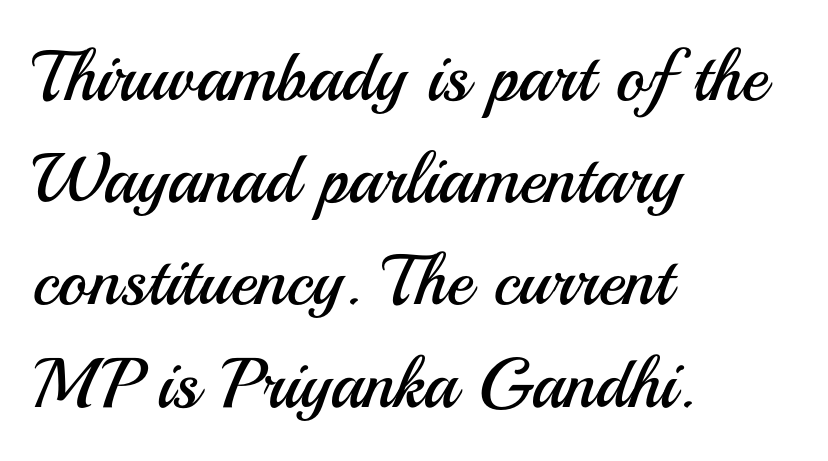
The image shows 71 px regular-weight sans-serif type; set left-aligned, normal line spacing (1.44x), normal letter spacing, not underlined; medium stroke contrast and a small x-height.
